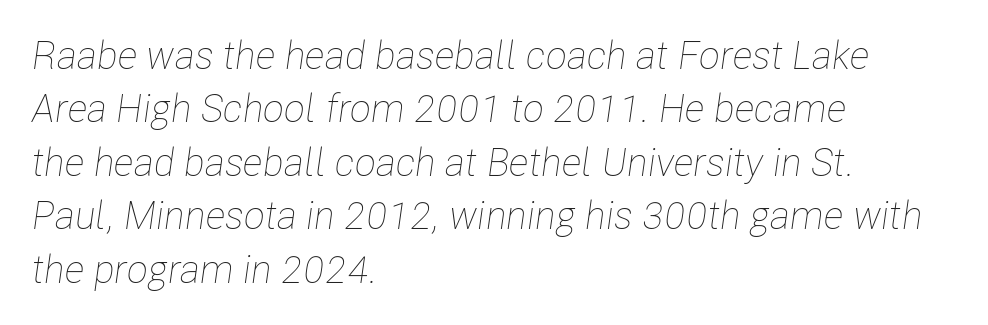
Is there much room between lines? A standard amount, neither cramped nor airy. Letter spacing: default. Weight class: somewhere from thin through regular. Typeset ragged right — the left edge is the straight one. Anything drawn beneath the words? Only blank space. The text carries the slant typical of an italic or oblique font.
